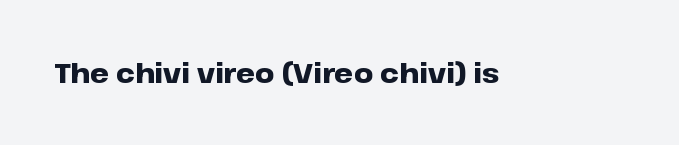
The image shows 27 px bold type, upright; set normal letter spacing, not underlined.
